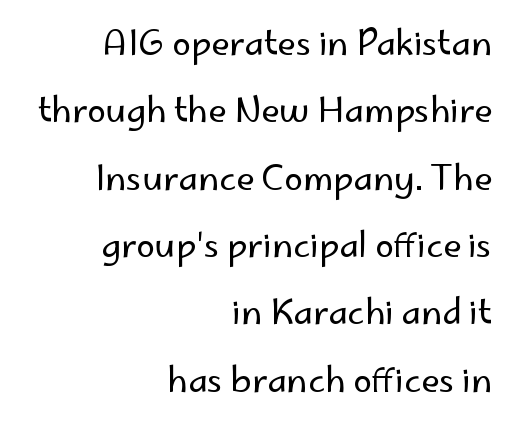
Q: Is the text bold? A: No.
Q: Is the text italic (slanted)? A: No, it is upright.
Q: Is the typeface a serif or a sans-serif typeface? A: Sans-serif.
Q: Is the text underlined? A: No.
Q: How is the paragraph aligned? A: Right-aligned.
Q: Is the spacing between letters normal or unusually wide? A: Normal.
Q: Is the spacing between lines tight, normal or loose? A: Loose.
Q: Width (condensed, normal, or wide)? A: Normal.
Q: Stroke contrast? A: Low.
Q: x-height? A: Small.
Q: Monospaced? A: No.
